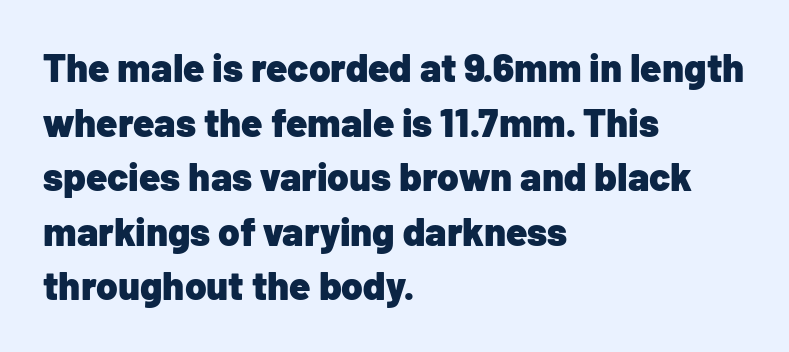
The image shows 39 px heavy sans-serif type, upright; set left-aligned, normal line spacing (1.4x), normal letter spacing, not underlined; low stroke contrast and a medium x-height.
